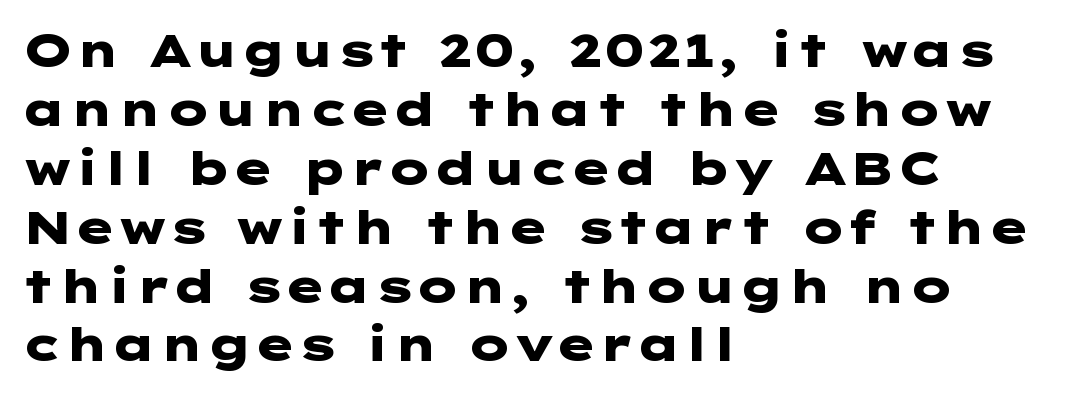
{"serif": "no", "italic": "no", "bold": "yes", "weight": "heavy", "width": "wide", "stroke_contrast": "low", "x_height": "medium", "underline": "no", "align": "left", "line_spacing": "normal", "line_spacing_ratio": 1.28, "letter_spacing": "normal", "letter_spacing_em": 0.0, "glyph_px": 46}
